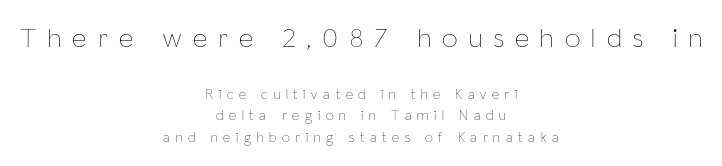
Q: Is the text bold? A: No.
Q: Is the text italic (slanted)? A: No, it is upright.
Q: Is the text underlined? A: No.
Q: How is the paragraph aligned? A: Centered.
Q: Is the spacing between letters normal or unusually wide? A: Unusually wide.
Q: Is the spacing between lines tight, normal or loose? A: Normal.
Q: Which block of text is set in a larger size, the first (top) or the second (bottom)? A: The first (top) one.
Q: Width (condensed, normal, or wide)? A: Condensed.
Q: Stroke contrast? A: Low.
Q: x-height? A: Medium.
Q: Monospaced? A: No.
